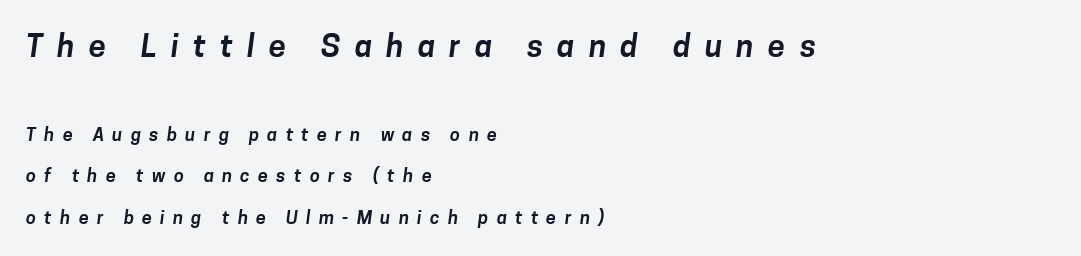
Q: Is the typeface a serif or a sans-serif typeface? A: Sans-serif.
Q: Is the text underlined? A: No.
Q: How is the paragraph aligned? A: Left-aligned.
Q: Is the spacing between letters normal or unusually wide? A: Unusually wide.
Q: Is the spacing between lines tight, normal or loose? A: Loose.
Q: Which block of text is set in a larger size, the first (top) or the second (bottom)? A: The first (top) one.
Q: Width (condensed, normal, or wide)? A: Normal.
Q: Stroke contrast? A: Low.
Q: x-height? A: Medium.
Q: Monospaced? A: No.
